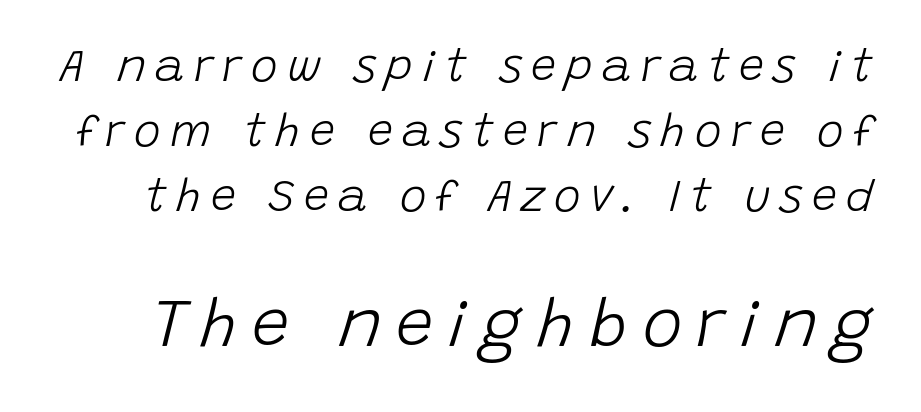
{"italic": "yes", "lean": "right", "slant_degrees": 15, "bold": "no", "weight": "light", "width": "normal", "stroke_contrast": "low", "x_height": "large", "monospaced": "no", "underline": "no", "line_spacing": "normal", "line_spacing_ratio": 1.44, "letter_spacing": "wide", "letter_spacing_em": 0.21, "larger_block": "second", "size_ratio": 1.49, "glyph_px": 67}
